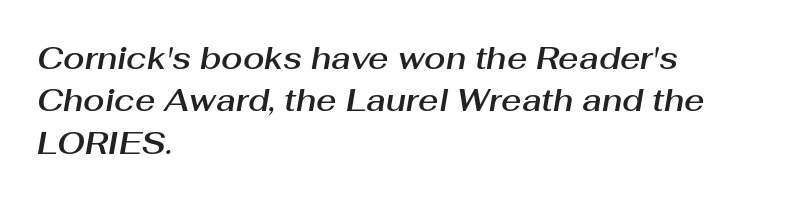
{"italic": "yes", "lean": "right", "slant_degrees": 10, "width": "normal", "stroke_contrast": "medium", "x_height": "medium", "monospaced": "no", "underline": "no", "align": "left", "line_spacing": "normal", "line_spacing_ratio": 1.37, "letter_spacing": "normal", "letter_spacing_em": 0.0, "glyph_px": 31}
